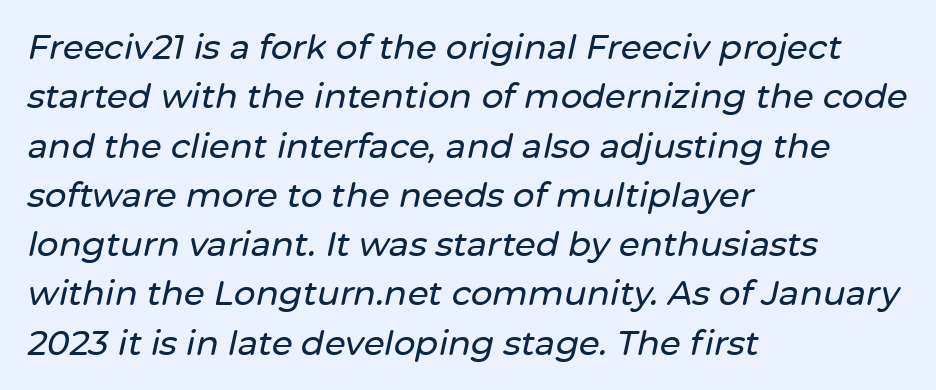
Looking at the ascenders, they clearly lean. Anything drawn beneath the words? Only blank space. Leading matches the norm, producing a regular column. The setting favours the left margin, as ordinary paragraphs usually do. Looks like regular typesetting: each glyph gets only the width it needs.
